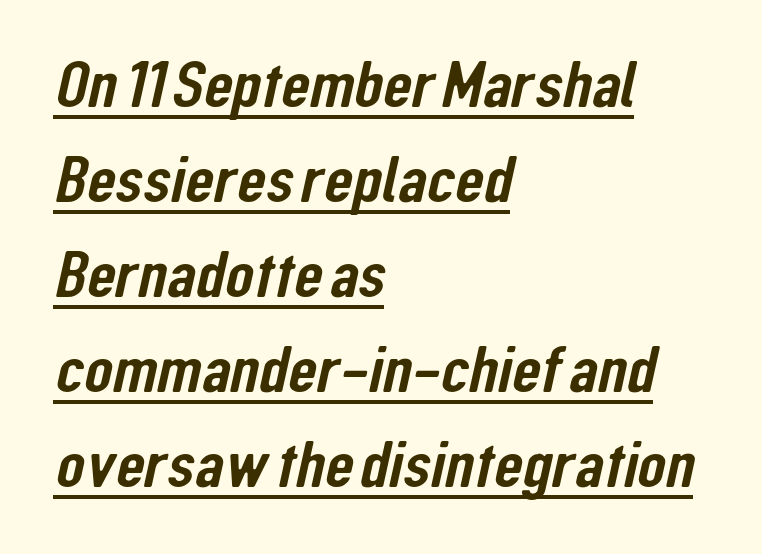
Q: Is the typeface a serif or a sans-serif typeface? A: Sans-serif.
Q: Is the text underlined? A: Yes.
Q: How is the paragraph aligned? A: Left-aligned.
Q: Is the spacing between letters normal or unusually wide? A: Normal.
Q: Is the spacing between lines tight, normal or loose? A: Normal.
Q: Width (condensed, normal, or wide)? A: Condensed.
Q: Stroke contrast? A: Low.
Q: x-height? A: Medium.
Q: Monospaced? A: No.
